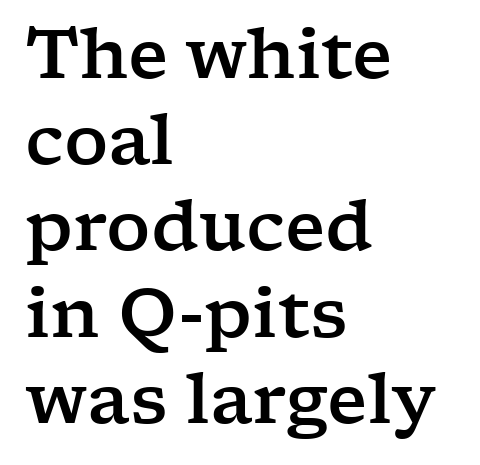
The image shows 69 px wide serif type, upright; set left-aligned, normal line spacing (1.25x), normal letter spacing, not underlined; low stroke contrast and a medium x-height.
